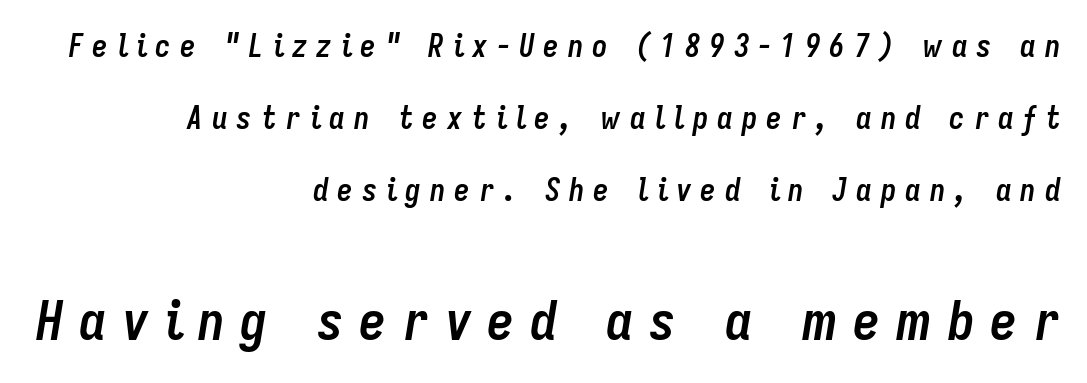
The image shows 54 px semibold, condensed type, italic (leaning right); set right-aligned, loose line spacing (2.33x), unusually wide letter spacing (+0.29 em), not underlined; the second (bottom) block is 1.74x larger; low stroke contrast and a medium x-height.
